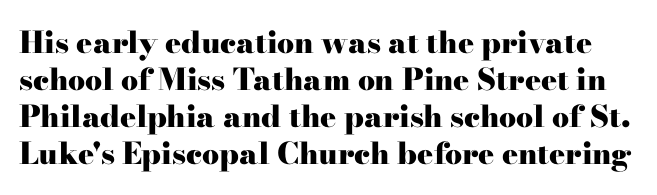
{"serif": "yes", "italic": "no", "bold": "yes", "weight": "heavy", "width": "wide", "stroke_contrast": "high", "x_height": "small", "monospaced": "no", "underline": "no", "line_spacing_ratio": 1.23, "letter_spacing": "normal", "letter_spacing_em": 0.0, "glyph_px": 30}
